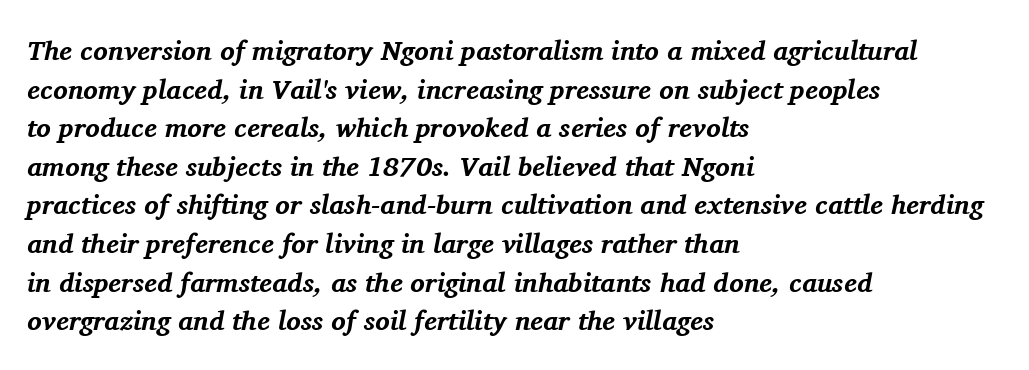
Q: Is the text bold? A: Yes.
Q: Is the text italic (slanted)? A: Yes, it leans right by about 11 degrees.
Q: Is the text underlined? A: No.
Q: How is the paragraph aligned? A: Left-aligned.
Q: Is the spacing between letters normal or unusually wide? A: Normal.
Q: Is the spacing between lines tight, normal or loose? A: Normal.
